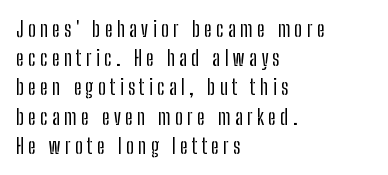
{"italic": "no", "underline": "no", "align": "left", "line_spacing": "normal", "line_spacing_ratio": 1.39, "letter_spacing": "wide", "letter_spacing_em": 0.21, "glyph_px": 21}
